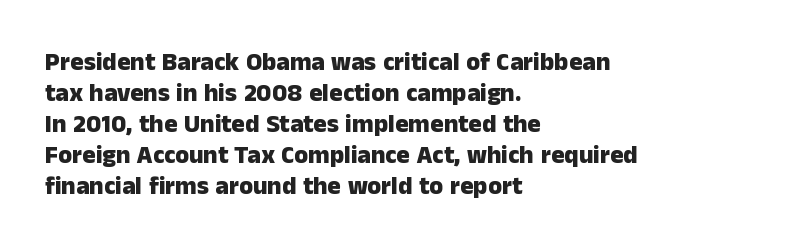
{"italic": "no", "bold": "yes", "underline": "no", "align": "left", "line_spacing_ratio": 1.24, "letter_spacing": "normal", "letter_spacing_em": 0.0, "glyph_px": 25}
